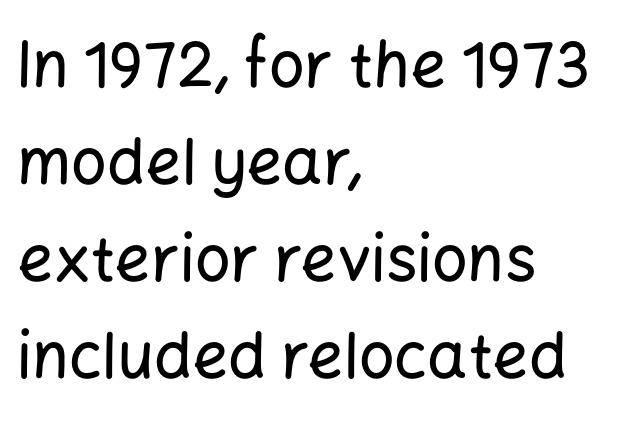
{"serif": "no", "italic": "no", "width": "normal", "stroke_contrast": "low", "x_height": "medium", "monospaced": "no", "underline": "no", "align": "left", "line_spacing": "normal", "line_spacing_ratio": 1.54, "letter_spacing": "normal", "letter_spacing_em": 0.0, "glyph_px": 63}
